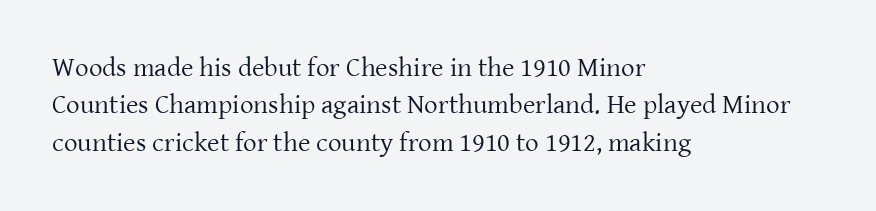
The image shows 27 px text type, upright; set left-aligned, normal line spacing (1.38x), normal letter spacing, not underlined.
